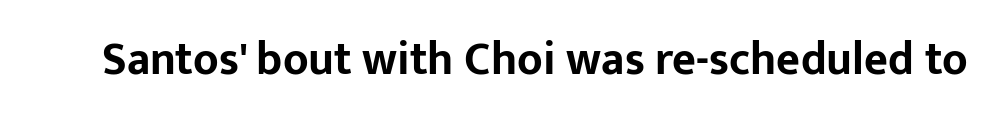
{"serif": "no", "italic": "no", "bold": "yes", "weight": "bold", "width": "normal", "stroke_contrast": "low", "x_height": "medium", "monospaced": "no", "underline": "no", "letter_spacing": "normal", "letter_spacing_em": 0.0, "glyph_px": 46}
